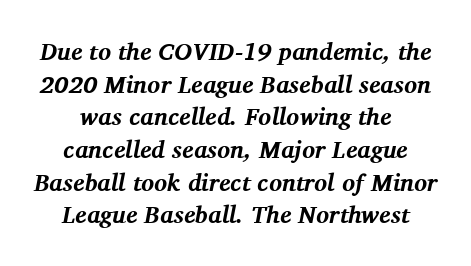
The image shows 24 px bold type, italic (leaning right); set centered, normal line spacing (1.36x), normal letter spacing, not underlined.
